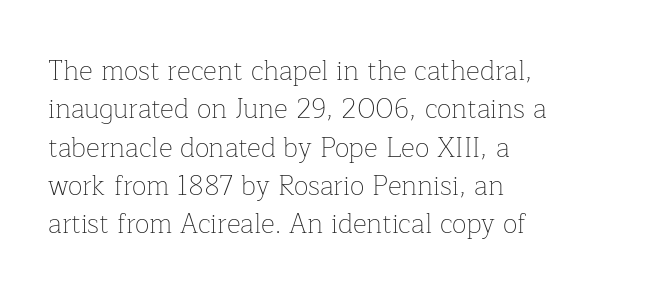
Every row of glyphs begins at an identical x-position on the left. A roman cut, with each character standing at attention. Does the leading feel generous? No, just average. The tracking reads as untouched default to a designer's eye.
